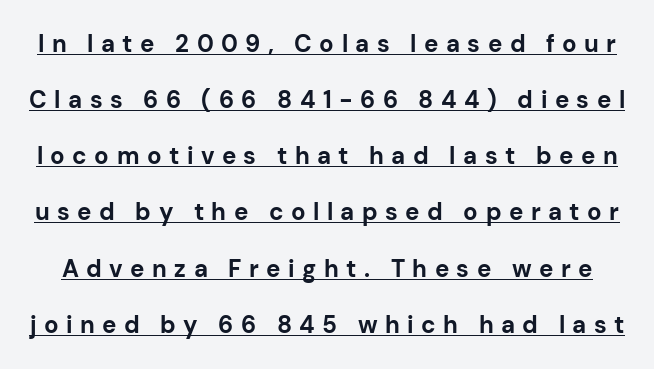
Summary of vertical rhythm: relaxed, with wide interline spacing. Characters remain perfectly vertical along every line. What stands out about the letter spacing? Its width — letters are far apart. These characters rest on top of a visible drawn line. As a designer I'd log this as weight 700, bold.
